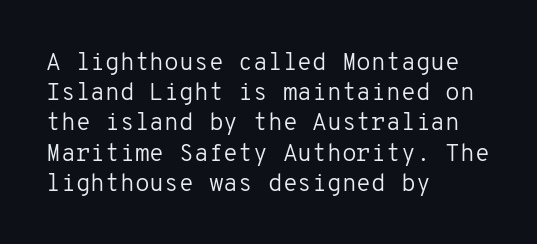
{"italic": "no", "bold": "no", "underline": "no", "align": "left", "line_spacing": "normal", "line_spacing_ratio": 1.26, "letter_spacing": "normal", "letter_spacing_em": 0.0, "glyph_px": 24}
